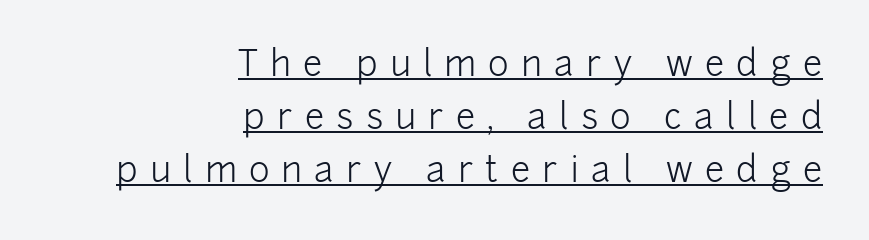
{"serif": "no", "italic": "no", "bold": "no", "weight": "light", "width": "normal", "stroke_contrast": "low", "x_height": "medium", "monospaced": "no", "underline": "yes", "align": "right", "line_spacing": "normal", "line_spacing_ratio": 1.52, "letter_spacing": "wide", "letter_spacing_em": 0.35, "glyph_px": 35}
